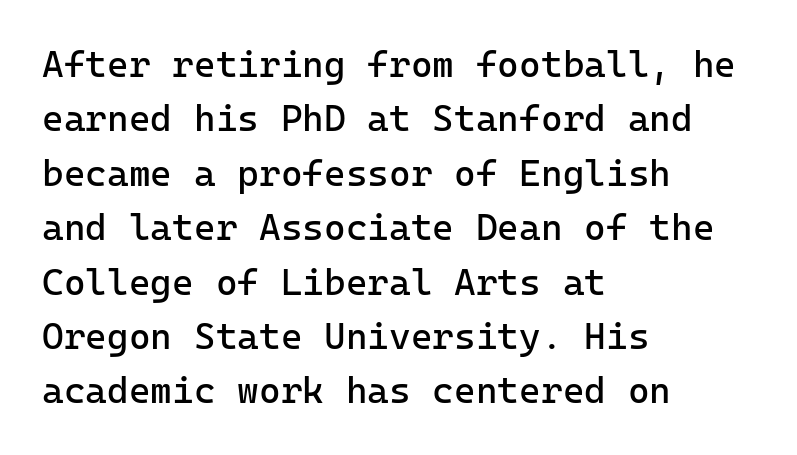
Q: Is the text bold? A: No.
Q: Is the text italic (slanted)? A: No, it is upright.
Q: Is the typeface a serif or a sans-serif typeface? A: Sans-serif.
Q: Is the text underlined? A: No.
Q: How is the paragraph aligned? A: Left-aligned.
Q: Is the spacing between letters normal or unusually wide? A: Normal.
Q: Is the spacing between lines tight, normal or loose? A: Normal.
Q: Width (condensed, normal, or wide)? A: Normal.
Q: Stroke contrast? A: Low.
Q: x-height? A: Medium.
